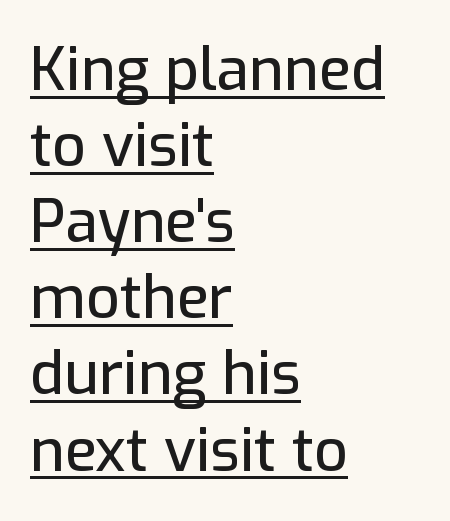
{"serif": "no", "italic": "no", "width": "normal", "stroke_contrast": "low", "x_height": "medium", "monospaced": "no", "underline": "yes", "align": "left", "line_spacing": "normal", "line_spacing_ratio": 1.29, "letter_spacing": "normal", "letter_spacing_em": 0.0, "glyph_px": 59}
